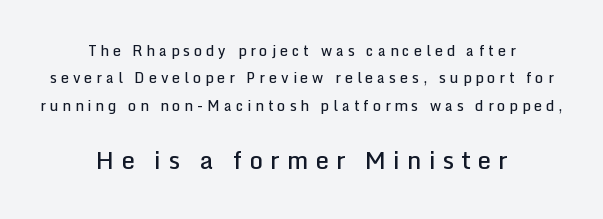
Block two is the big one; block one sits smaller above it. Baseline-to-baseline distance is far greater than the letter height. This is the regular roman posture of the typeface. What stands out about the letter spacing? Its width — letters are far apart. Unmarked baselines from the first word to the last. Weight: semibold (demi).
